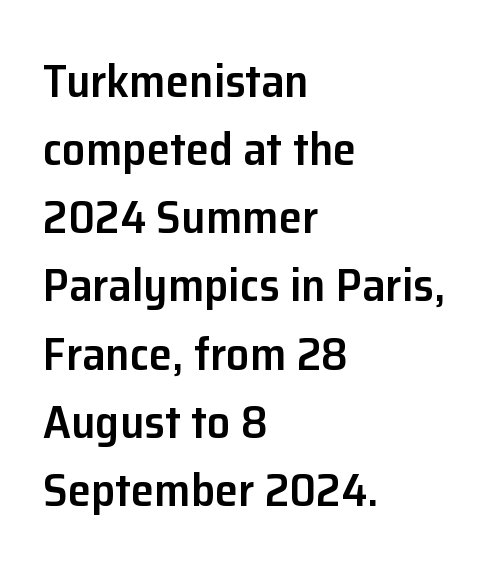
Q: Is the text bold? A: Semi-bold.
Q: Is the text italic (slanted)? A: No, it is upright.
Q: Is the typeface a serif or a sans-serif typeface? A: Sans-serif.
Q: Is the text underlined? A: No.
Q: How is the paragraph aligned? A: Left-aligned.
Q: Is the spacing between letters normal or unusually wide? A: Normal.
Q: Is the spacing between lines tight, normal or loose? A: Normal.
Q: Width (condensed, normal, or wide)? A: Normal.
Q: Stroke contrast? A: Low.
Q: x-height? A: Medium.
Q: Monospaced? A: No.
